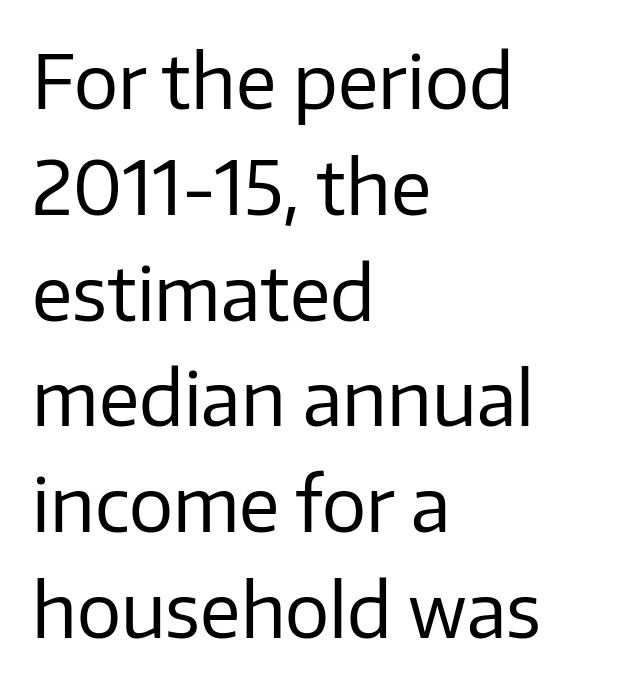
Descenders hang freely into open space. Inter-character spacing is left at the font's built-in metrics. Vertical stems look standard width or narrower in stroke. Unlike a traditional serif, this face leaves its strokes unadorned. Do the characters align in a grid? No, the font is proportional.
